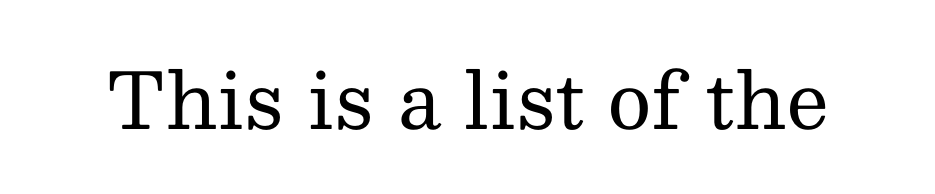
Think of a printed novel: that variable character pitch is what you see here. Italic? Not at all — the glyphs are vertical. Check where the strokes stop: tiny serifs finish them off. Words float on clear page, feet unadorned. Heaviness? Minimal to ordinary, like unemphasized prose. You could call the tracking neutral — neither tight nor loose.
